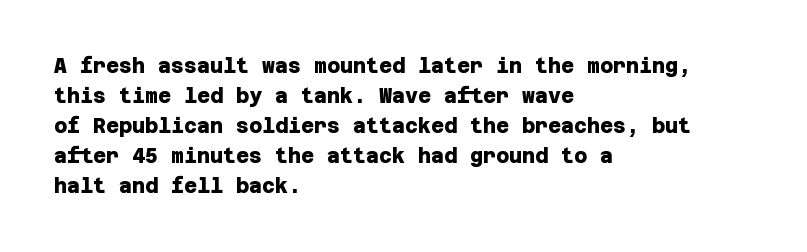
{"bold": "yes", "underline": "no", "align": "left", "line_spacing": "normal", "line_spacing_ratio": 1.5, "letter_spacing": "normal", "letter_spacing_em": 0.0, "glyph_px": 20}
